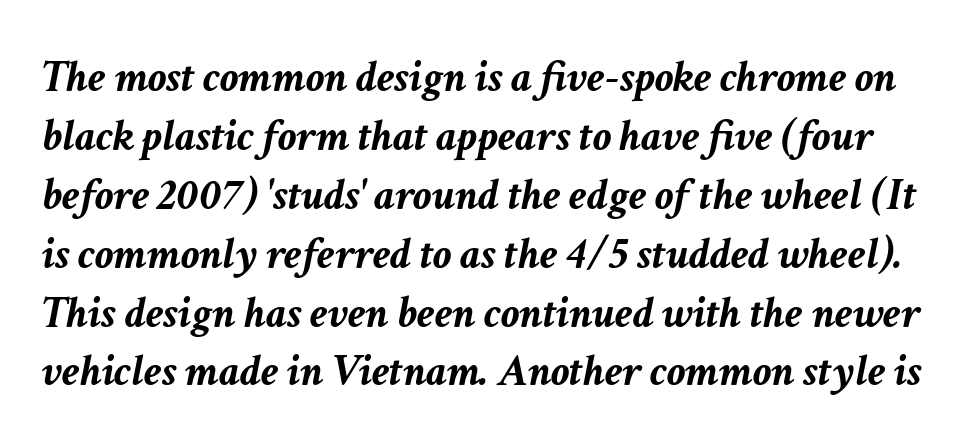
Q: Is the text bold? A: Yes.
Q: Is the text italic (slanted)? A: Yes, it leans right by about 11 degrees.
Q: Is the text underlined? A: No.
Q: Is the spacing between letters normal or unusually wide? A: Normal.
Q: Is the spacing between lines tight, normal or loose? A: Normal.
Q: Width (condensed, normal, or wide)? A: Normal.
Q: Stroke contrast? A: Low.
Q: x-height? A: Medium.
Q: Monospaced? A: No.
